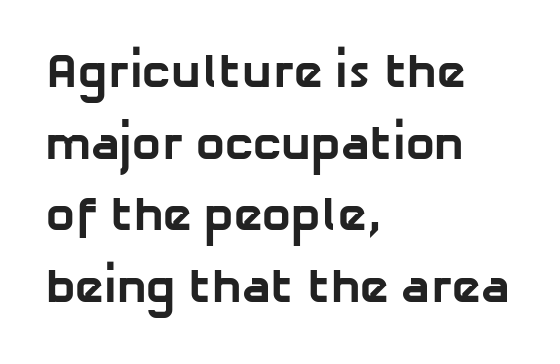
Q: Is the text bold? A: Yes.
Q: Is the typeface a serif or a sans-serif typeface? A: Sans-serif.
Q: Is the text underlined? A: No.
Q: How is the paragraph aligned? A: Left-aligned.
Q: Is the spacing between letters normal or unusually wide? A: Normal.
Q: Is the spacing between lines tight, normal or loose? A: Normal.
Q: Width (condensed, normal, or wide)? A: Normal.
Q: Stroke contrast? A: Low.
Q: x-height? A: Medium.
Q: Monospaced? A: No.
